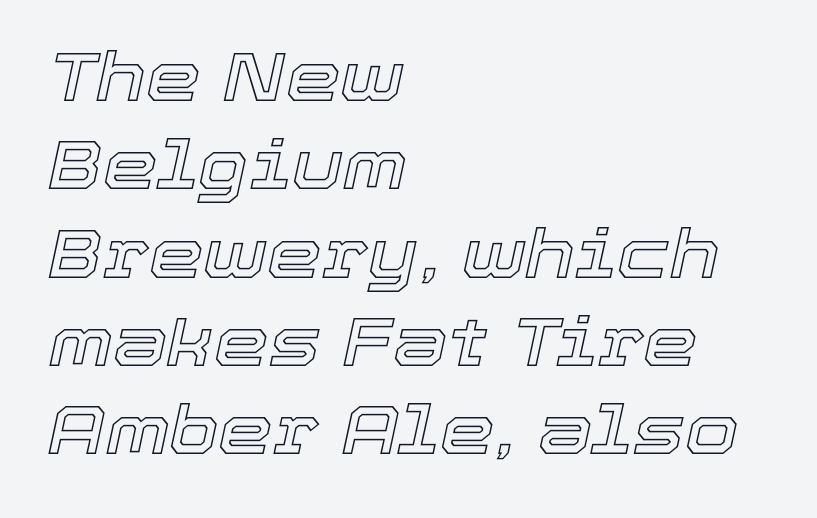
These lines were composed using italics. This sample has the flowing, uneven cadence of proportional lettering. This block has exactly the height ordinary leading produces. No word sits above an underline. Teacher's note: observe the even left margin — that is flush-left alignment.
